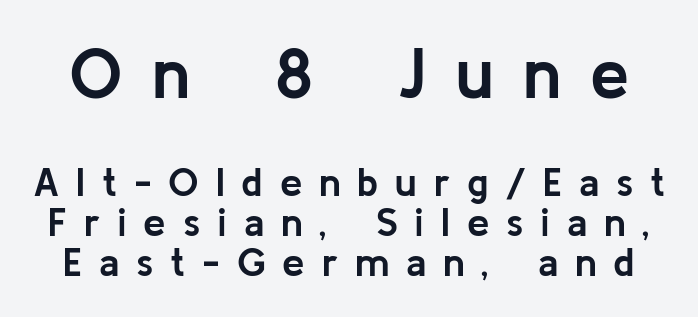
{"serif": "no", "italic": "no", "bold": "yes", "weight": "semibold", "width": "normal", "stroke_contrast": "low", "x_height": "medium", "monospaced": "no", "underline": "no", "line_spacing": "tight", "line_spacing_ratio": 1.0, "letter_spacing": "wide", "letter_spacing_em": 0.42, "larger_block": "first", "size_ratio": 1.75, "glyph_px": 70}
